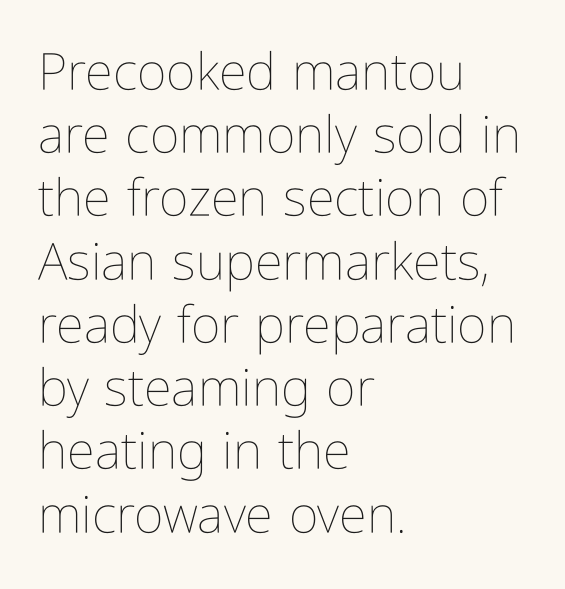
Q: Is the text bold? A: No.
Q: Is the text italic (slanted)? A: No, it is upright.
Q: Is the text underlined? A: No.
Q: How is the paragraph aligned? A: Left-aligned.
Q: Is the spacing between letters normal or unusually wide? A: Normal.
Q: Width (condensed, normal, or wide)? A: Condensed.
Q: Stroke contrast? A: Low.
Q: x-height? A: Medium.
Q: Monospaced? A: No.
